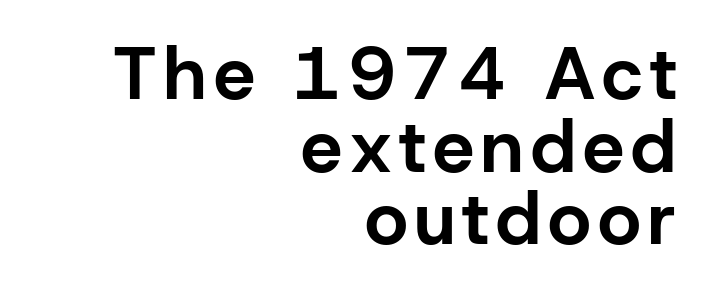
Q: Is the text bold? A: Yes.
Q: Is the text italic (slanted)? A: No, it is upright.
Q: Is the typeface a serif or a sans-serif typeface? A: Sans-serif.
Q: Is the text underlined? A: No.
Q: How is the paragraph aligned? A: Right-aligned.
Q: Is the spacing between lines tight, normal or loose? A: Tight.
Q: Width (condensed, normal, or wide)? A: Normal.
Q: Stroke contrast? A: Low.
Q: x-height? A: Medium.
Q: Monospaced? A: No.
